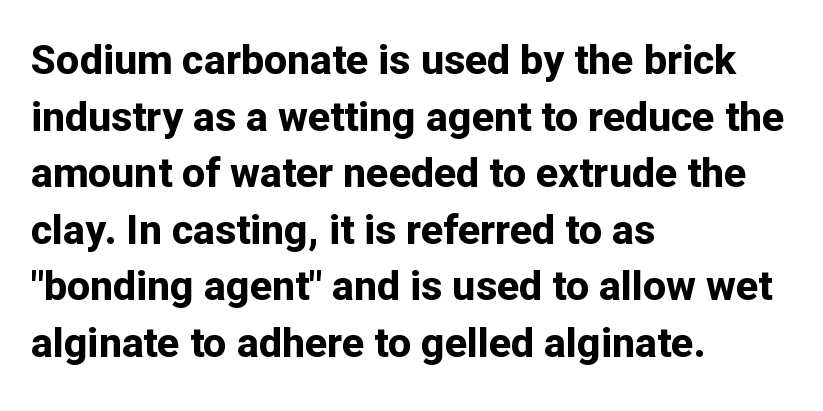
Spacing between characters is what you'd get straight out of the box. Glance below the letters and you will spot only blank space. This sample uses an upright cut, with every glyph sitting square on the baseline. The glyphs have the mass of a bold cut.
